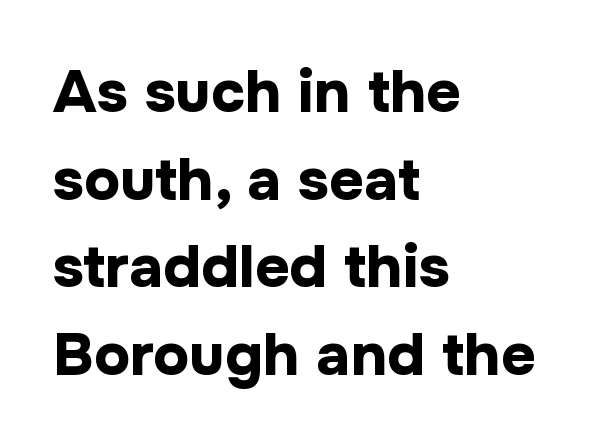
The typesetting leans heavy: a genuine bold. Look at the bottom of the vertical strokes: they stop flat, with no serifs. A clean baseline with only descenders dipping below it. Default kerning and tracking; the words read as compact shapes. Quick note: not italic, upright.
